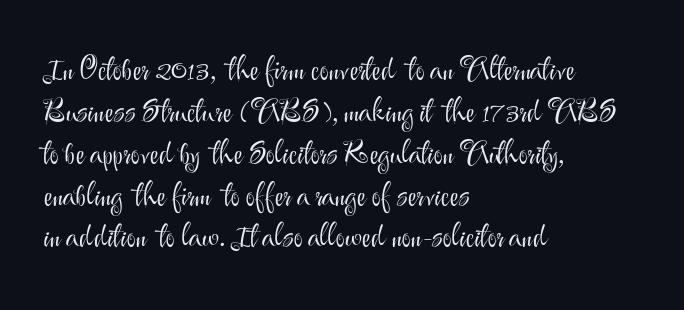
Vertical spacing — default. Varying glyph widths throughout — classic text-font behaviour. Does the type have serifs? No, each stem ends abruptly. The words here are not underlined. This reads as an unemphasized weight, regular at the heaviest.
